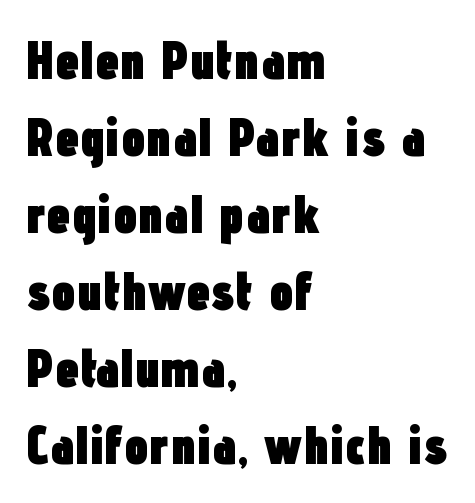
Spacing verdict: proportional, widths tailored to each character. Does the weight exceed regular? Yes, all the way to bold. Vertically, the passage feels balanced, rows spaced as you'd expect. This rendering features lettering with no underline. Look at the tracking — it's just the regular setting, nothing added.
